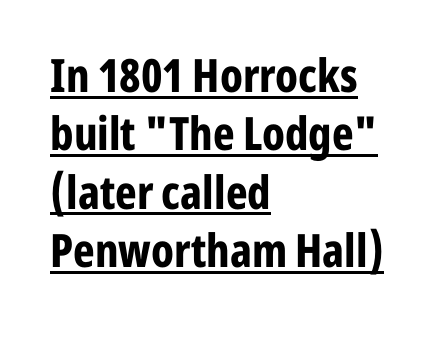
The image shows 46 px bold, condensed sans-serif type, upright; set left-aligned, normal line spacing (1.27x), normal letter spacing, underlined; low stroke contrast and a medium x-height.
